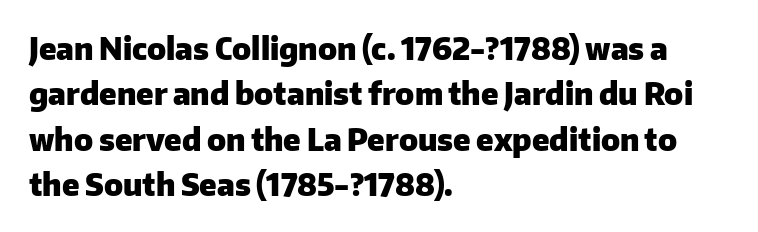
Q: Is the text bold? A: Yes.
Q: Is the text italic (slanted)? A: No, it is upright.
Q: Is the typeface a serif or a sans-serif typeface? A: Sans-serif.
Q: Is the text underlined? A: No.
Q: How is the paragraph aligned? A: Left-aligned.
Q: Is the spacing between letters normal or unusually wide? A: Normal.
Q: Is the spacing between lines tight, normal or loose? A: Normal.
Q: Width (condensed, normal, or wide)? A: Normal.
Q: Stroke contrast? A: Low.
Q: x-height? A: Medium.
Q: Monospaced? A: No.
